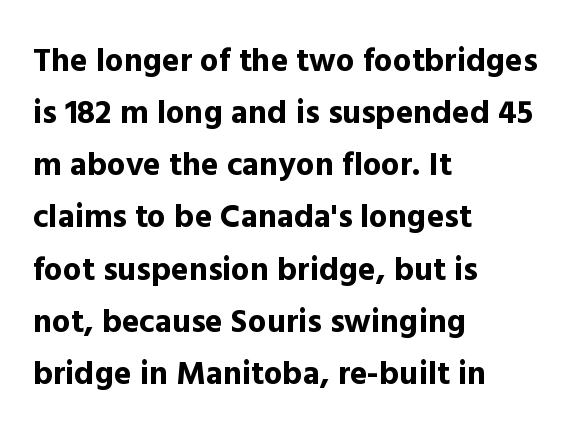
Heft: maximum for text — a bold. Glyph-to-glyph distance matches everyday printed text. Layout note: lines flush left. The designer went with a sans here, leaving each stem footless. Italic: no, the glyphs are upright roman.
